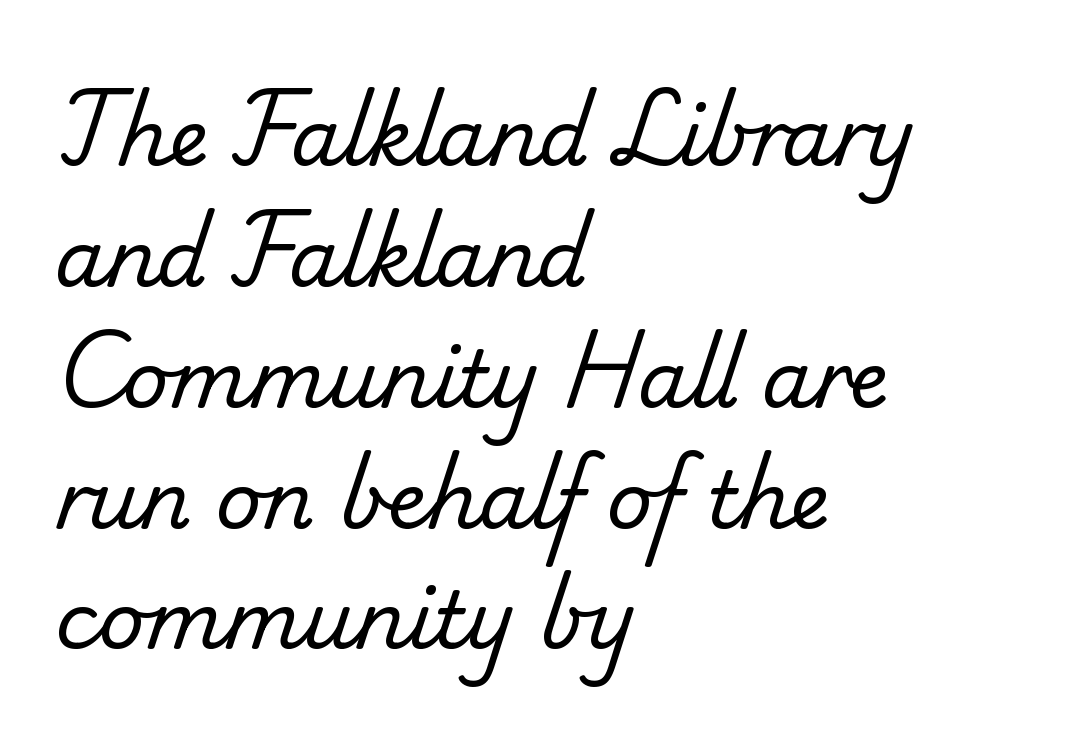
{"serif": "yes", "bold": "no", "weight": "regular", "width": "normal", "stroke_contrast": "low", "x_height": "small", "monospaced": "no", "underline": "no", "align": "left", "line_spacing": "normal", "line_spacing_ratio": 1.53, "letter_spacing": "normal", "letter_spacing_em": 0.0, "glyph_px": 79}
